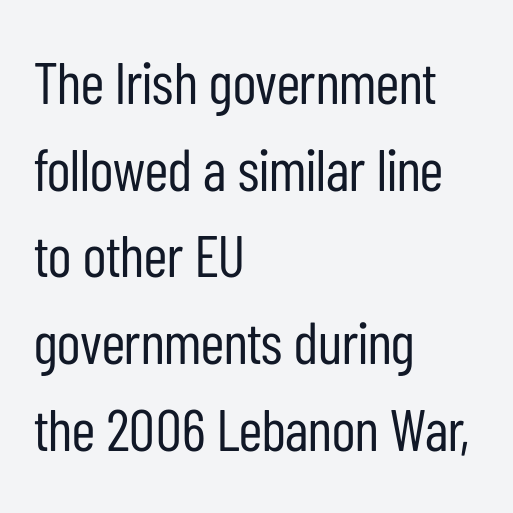
Q: Is the text bold? A: No.
Q: Is the text italic (slanted)? A: No, it is upright.
Q: Is the typeface a serif or a sans-serif typeface? A: Sans-serif.
Q: Is the text underlined? A: No.
Q: How is the paragraph aligned? A: Left-aligned.
Q: Is the spacing between letters normal or unusually wide? A: Normal.
Q: Is the spacing between lines tight, normal or loose? A: Normal.
Q: Width (condensed, normal, or wide)? A: Condensed.
Q: Stroke contrast? A: Low.
Q: x-height? A: Medium.
Q: Monospaced? A: No.
